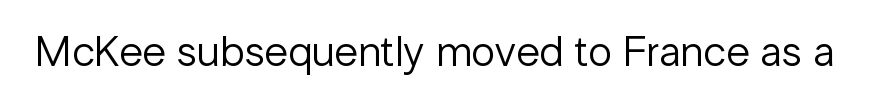
Q: Is the text bold? A: No.
Q: Is the text italic (slanted)? A: No, it is upright.
Q: Is the typeface a serif or a sans-serif typeface? A: Sans-serif.
Q: Is the text underlined? A: No.
Q: Is the spacing between letters normal or unusually wide? A: Normal.
Q: Width (condensed, normal, or wide)? A: Normal.
Q: Stroke contrast? A: Low.
Q: x-height? A: Medium.
Q: Monospaced? A: No.
